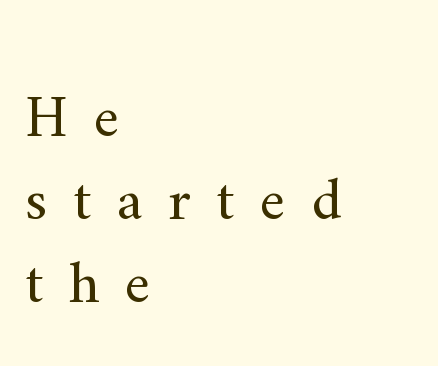
These lines were composed using upright roman letters. The tracking jumps out immediately: characters are airy and widely separated. The strokes carry an ordinary text weight at most. Nobody drew a line under any word here.
